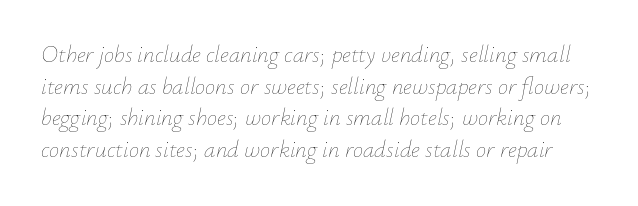
Q: Is the text bold? A: No.
Q: Is the text italic (slanted)? A: Yes, it leans right by about 12 degrees.
Q: Is the text underlined? A: No.
Q: Is the spacing between letters normal or unusually wide? A: Normal.
Q: Is the spacing between lines tight, normal or loose? A: Normal.
